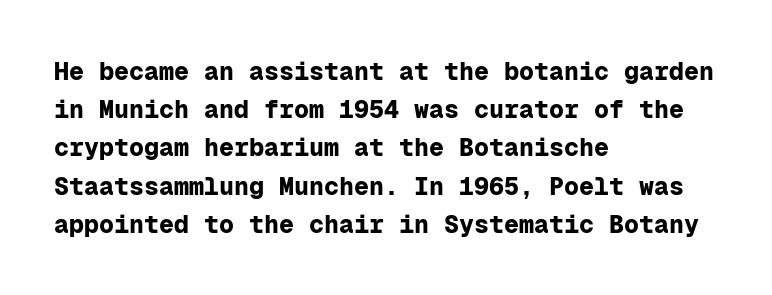
Lines of text with bare space underneath. Quick note: interline space is typical. The line texture is even and compact thanks to regular tracking. The letters stand straight up with perfectly vertical stems. I'd describe the lettering as bold — thick and assertive.
